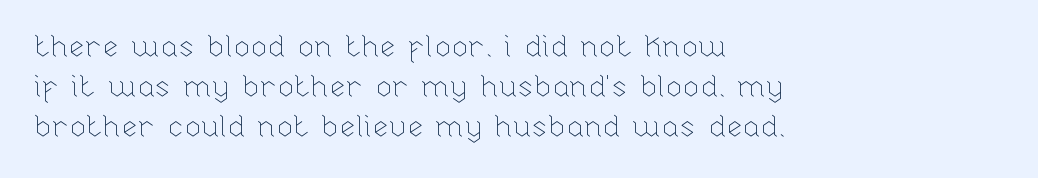
{"italic": "no", "bold": "no", "weight": "thin", "width": "normal", "stroke_contrast": "low", "x_height": "medium", "monospaced": "no", "underline": "no", "align": "left", "line_spacing": "normal", "line_spacing_ratio": 1.33, "letter_spacing": "normal", "letter_spacing_em": 0.0, "glyph_px": 30}
